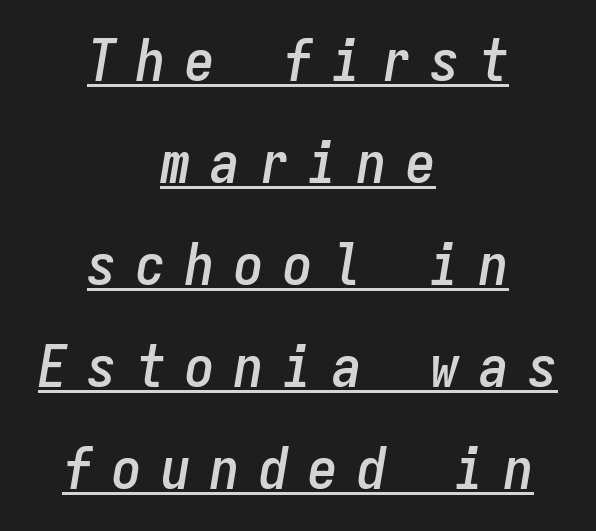
The image shows 59 px condensed type, italic (leaning right), monospaced; set centered, line spacing 1.73x, unusually wide letter spacing (+0.33 em), underlined; low stroke contrast and a medium x-height.
